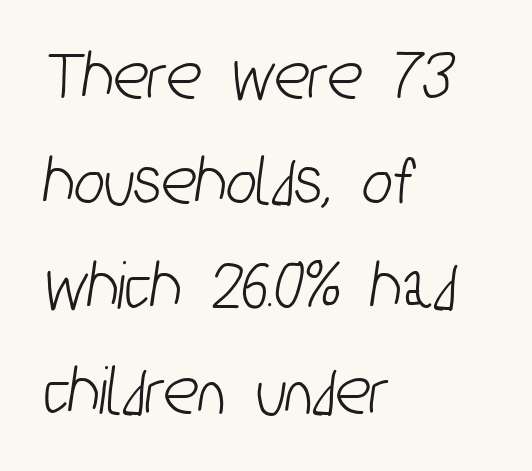
{"serif": "no", "width": "condensed", "stroke_contrast": "low", "x_height": "medium", "monospaced": "no", "underline": "no", "align": "left", "line_spacing": "normal", "line_spacing_ratio": 1.46, "letter_spacing": "normal", "letter_spacing_em": 0.0, "glyph_px": 72}
